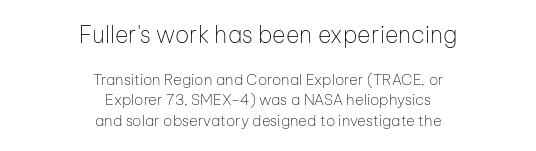
{"italic": "no", "bold": "no", "underline": "no", "align": "center", "line_spacing": "normal", "line_spacing_ratio": 1.37, "letter_spacing": "normal", "letter_spacing_em": 0.0, "larger_block": "first", "size_ratio": 1.53, "glyph_px": 23}
